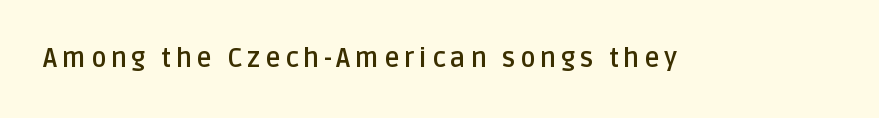
Heavy, bold letterforms. Tall strokes in this sample are plumb rather than angled. The strip under each line holds only bare page.
